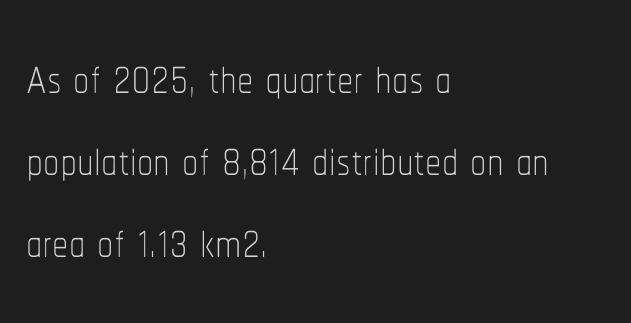
Q: Is the text bold? A: No.
Q: Is the text italic (slanted)? A: No, it is upright.
Q: Is the text underlined? A: No.
Q: How is the paragraph aligned? A: Left-aligned.
Q: Is the spacing between letters normal or unusually wide? A: Normal.
Q: Is the spacing between lines tight, normal or loose? A: Normal.
Q: Width (condensed, normal, or wide)? A: Condensed.
Q: Stroke contrast? A: Low.
Q: x-height? A: Medium.
Q: Monospaced? A: No.
